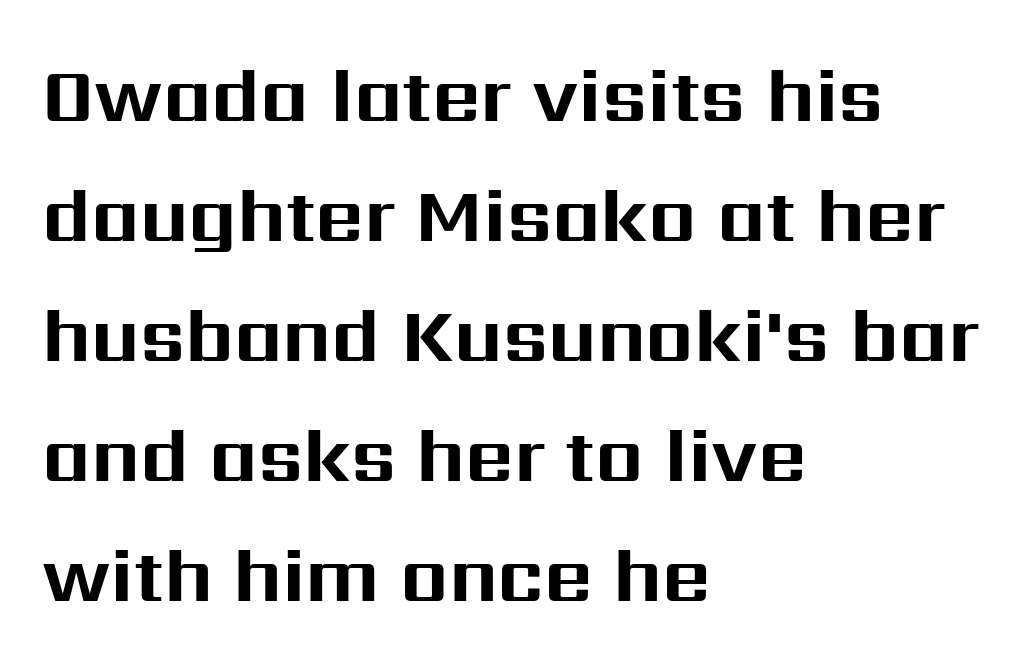
Q: Is the text bold? A: Yes.
Q: Is the text italic (slanted)? A: No, it is upright.
Q: Is the typeface a serif or a sans-serif typeface? A: Sans-serif.
Q: Is the text underlined? A: No.
Q: How is the paragraph aligned? A: Left-aligned.
Q: Is the spacing between letters normal or unusually wide? A: Normal.
Q: Is the spacing between lines tight, normal or loose? A: Normal.
Q: Width (condensed, normal, or wide)? A: Normal.
Q: Stroke contrast? A: Medium.
Q: x-height? A: Medium.
Q: Monospaced? A: No.
